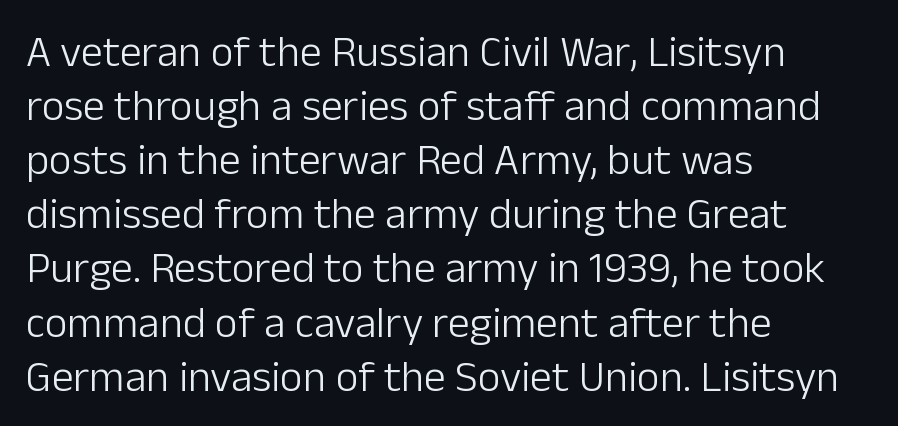
This sample is left-justified, so line endings fall wherever the words run out. Weight: not bold — regular or lighter. The letters stand straight up with perfectly vertical stems. Does the type have serifs? No, each stem ends abruptly.
